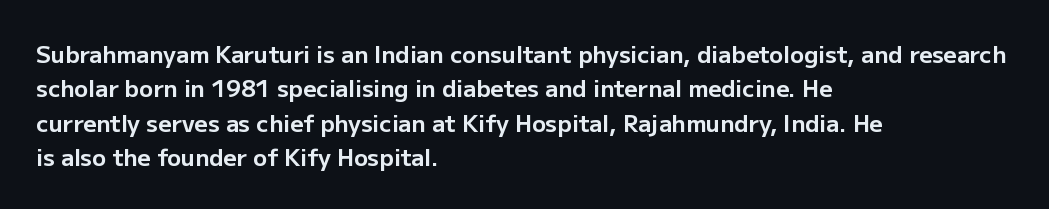
The space directly below the letters is spotless. Interline gaps are of average width in this sample. Ascenders rise straight up at ninety degrees. The rendering anchors every line to the left-hand side. The horizontal fit of the characters is conventional and even. The sample has been set heavy, in full bold.
